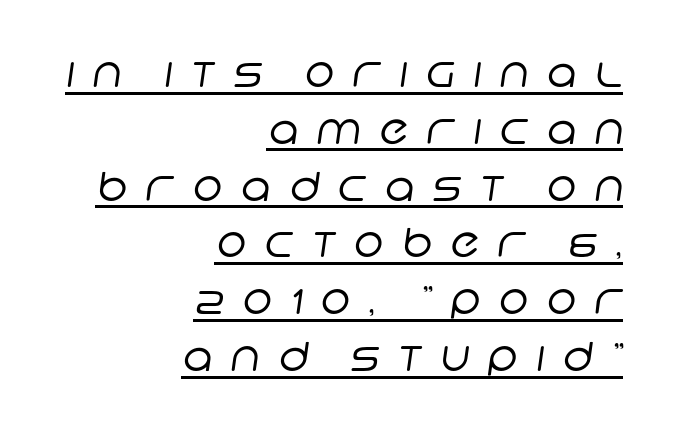
If you drew a ruler down the right edge, every line would touch it. Whoever set this chose a conventional vertical rhythm. These lines have a slow, spaced-out rhythm from letter to letter. Caption: lettering with a line underneath.
